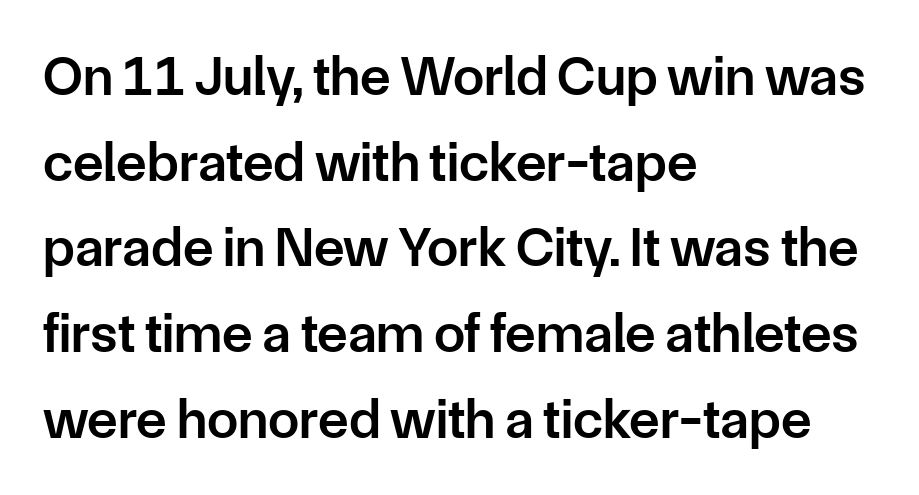
Q: Is the text bold? A: Semi-bold.
Q: Is the text italic (slanted)? A: No, it is upright.
Q: Is the typeface a serif or a sans-serif typeface? A: Sans-serif.
Q: Is the text underlined? A: No.
Q: How is the paragraph aligned? A: Left-aligned.
Q: Is the spacing between letters normal or unusually wide? A: Normal.
Q: Is the spacing between lines tight, normal or loose? A: Normal.
Q: Width (condensed, normal, or wide)? A: Normal.
Q: Stroke contrast? A: Low.
Q: x-height? A: Medium.
Q: Monospaced? A: No.
